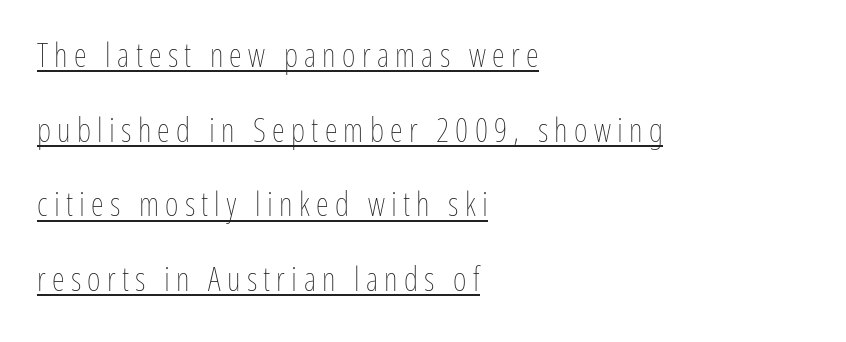
{"italic": "no", "bold": "no", "weight": "thin", "width": "condensed", "stroke_contrast": "low", "x_height": "medium", "monospaced": "no", "underline": "yes", "align": "left", "line_spacing": "loose", "line_spacing_ratio": 2.26, "glyph_px": 33}
